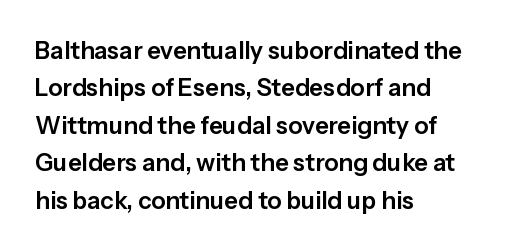
{"italic": "no", "underline": "no", "align": "left", "line_spacing": "normal", "line_spacing_ratio": 1.56, "letter_spacing": "normal", "letter_spacing_em": 0.0, "glyph_px": 24}
